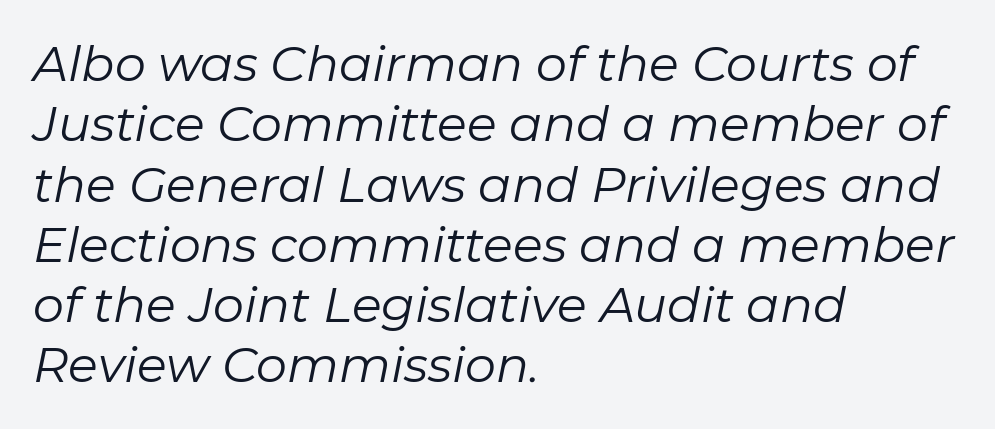
Q: Is the text bold? A: No.
Q: Is the text italic (slanted)? A: Yes, it leans right by about 11 degrees.
Q: Is the text underlined? A: No.
Q: How is the paragraph aligned? A: Left-aligned.
Q: Is the spacing between letters normal or unusually wide? A: Normal.
Q: Width (condensed, normal, or wide)? A: Normal.
Q: Stroke contrast? A: Low.
Q: x-height? A: Medium.
Q: Monospaced? A: No.
